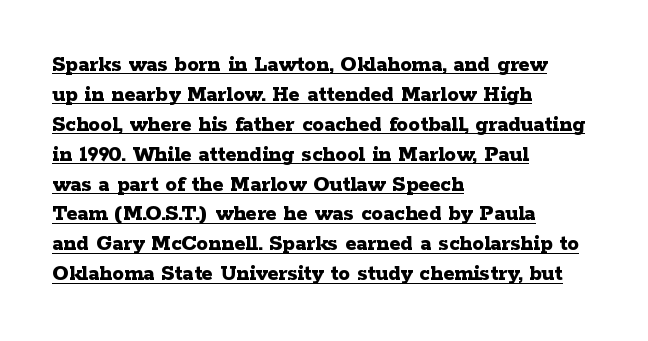
A student would call this left alignment; a typographer would say flush left, rag right. A full-strength bold gives these letters their thick strokes. This sample keeps an unexceptional amount of space between lines. Italic: no, the glyphs are upright roman. Underline: present.
